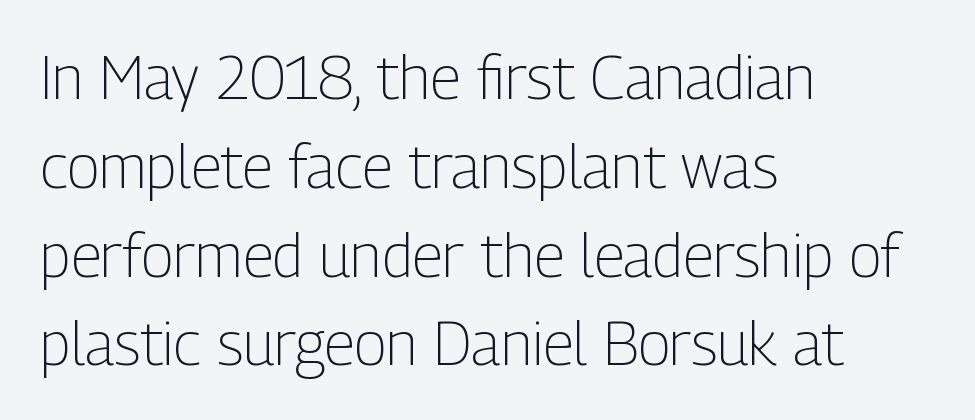
Q: Is the text bold? A: No.
Q: Is the text italic (slanted)? A: No, it is upright.
Q: Is the typeface a serif or a sans-serif typeface? A: Sans-serif.
Q: Is the text underlined? A: No.
Q: How is the paragraph aligned? A: Left-aligned.
Q: Is the spacing between letters normal or unusually wide? A: Normal.
Q: Is the spacing between lines tight, normal or loose? A: Normal.
Q: Width (condensed, normal, or wide)? A: Condensed.
Q: Stroke contrast? A: Low.
Q: x-height? A: Medium.
Q: Monospaced? A: No.
